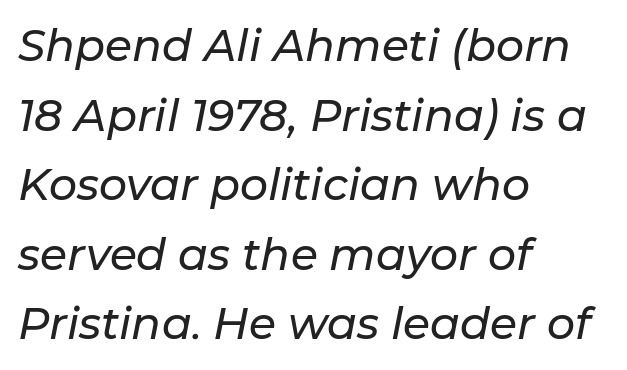
{"italic": "yes", "lean": "right", "slant_degrees": 11, "width": "normal", "stroke_contrast": "low", "x_height": "medium", "monospaced": "no", "underline": "no", "align": "left", "line_spacing": "normal", "line_spacing_ratio": 1.58, "letter_spacing": "normal", "letter_spacing_em": 0.0, "glyph_px": 44}
